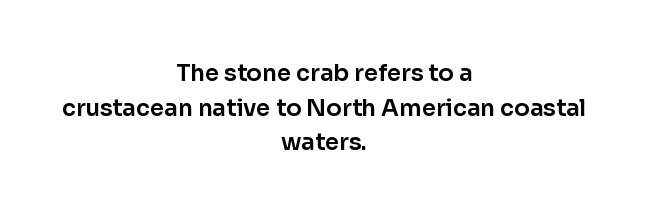
The paragraph shown floats in the horizontal middle. Students, observe: this is what conventionally led text looks like. No extra tracking has been applied to these lines. Italic: no, the glyphs are upright roman. This rendering features lettering with no underline.
